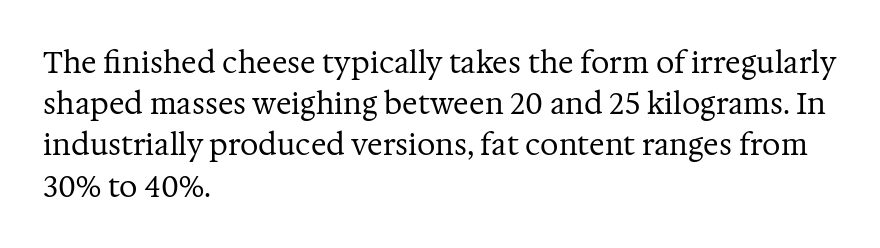
Bare-footed words on every line. The weight would be labelled regular, book, light, or lighter still. The type is set solid horizontally, with unmodified tracking. This sample uses an upright cut, with every glyph sitting square on the baseline. These lines are rendered in a variable-pitch font. Reading down the column, the eye jumps a familiar distance to each next line.
